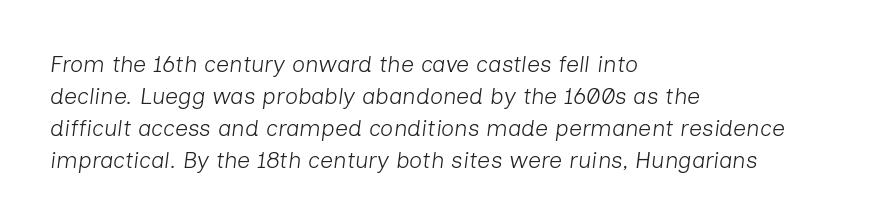
The image shows 23 px text type, italic (leaning right); set left-aligned, normal line spacing (1.39x), normal letter spacing, not underlined.
